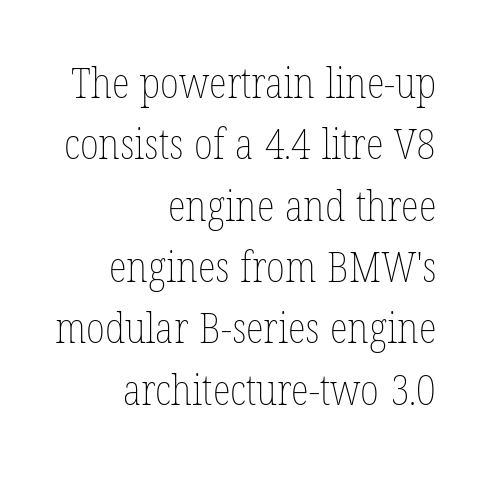
Descenders hang freely into open space. Weight: in the light-to-regular range. The face used here is proportionally spaced, like ordinary book or web type. A flush-right, rag-left setting is used for this passage. Does the lettering tilt? It doesn't — this is upright. No extra tracking has been applied to these lines.
